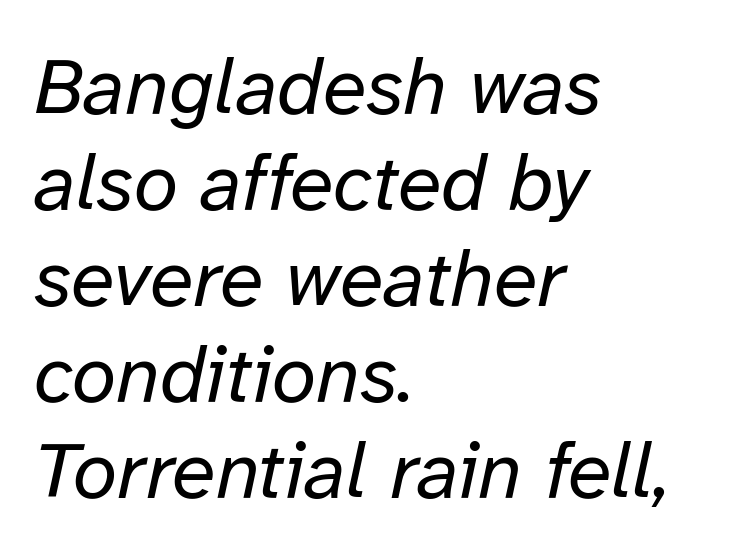
Compared with ordinary roman type, these characters are visibly tilted. The rendering uses natural spacing where letterforms have individual widths. Rule under the text: the space is simply empty. Reading down the block, your eye returns to a fixed left position each line.
